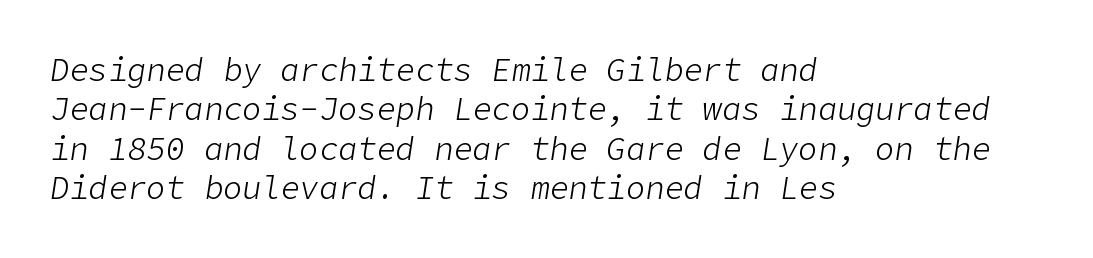
The rendering applies a slant to the glyphs. The letterforms sit at book weight or below. Compared with a centered layout, this one pins lines to the left instead. The passage shown is not underscored anywhere.
